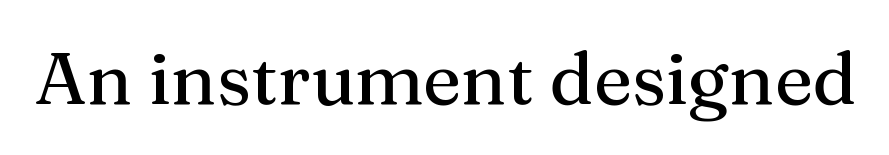
The image shows 73 px serif type, upright; set normal letter spacing, not underlined; medium stroke contrast and a medium x-height.
